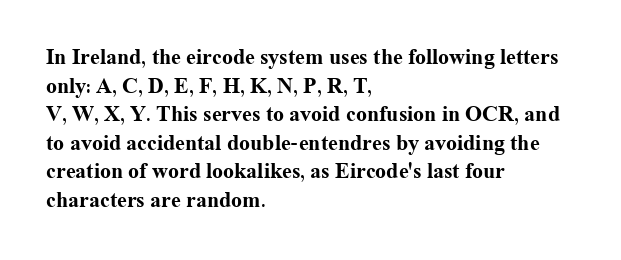
Teacher's note: observe the even left margin — that is flush-left alignment. You can tell it's not italic because the verticals are truly vertical. Words float on clear page, feet unadorned. The letterforms sit shoulder to shoulder at normal distance.
